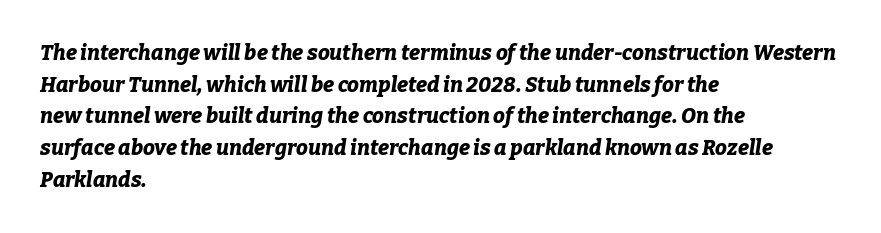
Horizontal bands of white between lines are of average thickness. Any mark beneath the type? The region is blank. These lines keep a tight, regular rhythm from letter to letter. Heavy, bold letterforms. The typesetter chose a ragged-right arrangement here. The specimen reads as italic at a glance.
